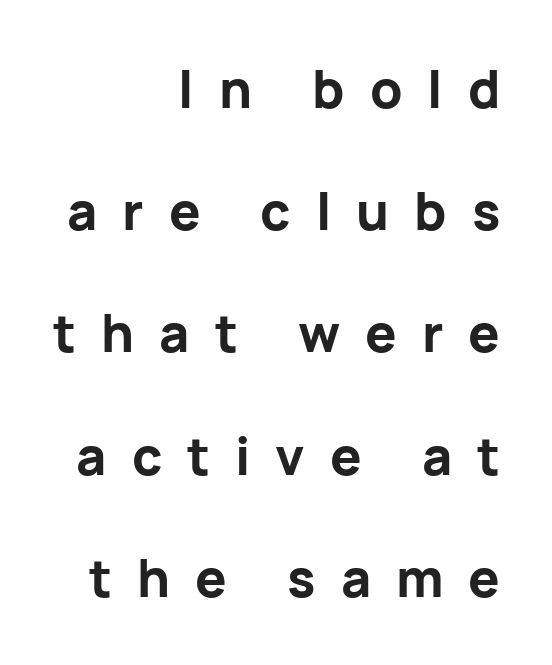
Q: Is the text bold? A: Yes.
Q: Is the text italic (slanted)? A: No, it is upright.
Q: Is the typeface a serif or a sans-serif typeface? A: Sans-serif.
Q: Is the text underlined? A: No.
Q: How is the paragraph aligned? A: Right-aligned.
Q: Is the spacing between letters normal or unusually wide? A: Unusually wide.
Q: Is the spacing between lines tight, normal or loose? A: Loose.
Q: Width (condensed, normal, or wide)? A: Normal.
Q: Stroke contrast? A: Low.
Q: x-height? A: Medium.
Q: Monospaced? A: No.
